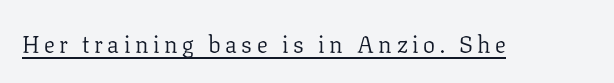
The image shows 24 px text type, upright; set underlined.
